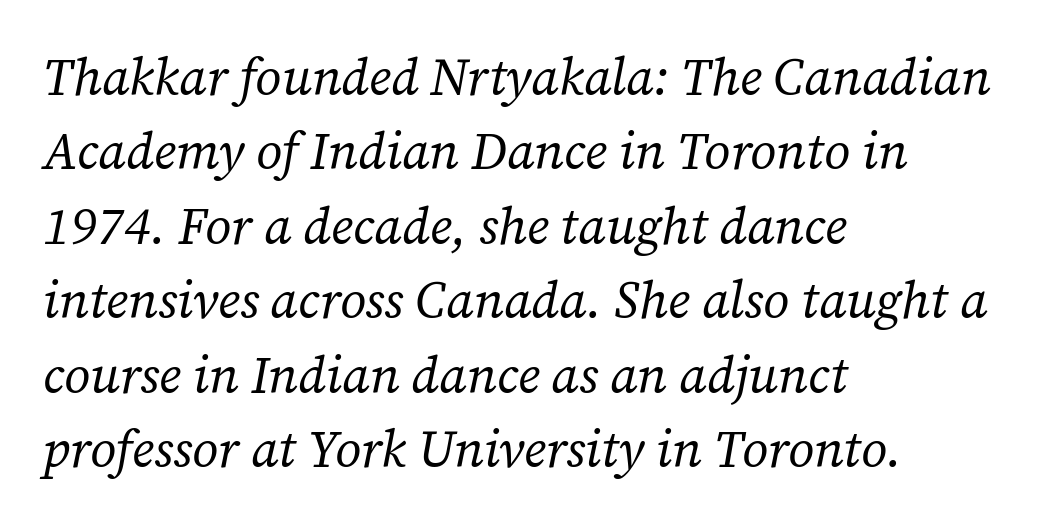
The image shows 51 px regular-weight serif type, italic (leaning right); set left-aligned, normal line spacing (1.46x), normal letter spacing, not underlined; low stroke contrast and a medium x-height.
